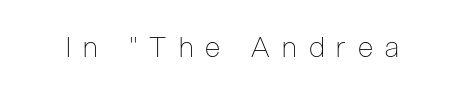
Words float on clear page, feet unadorned. The gaps between neighbouring characters are conspicuously large. Counters stay open thanks to moderate or lighter strokes. Posture: upright roman.
